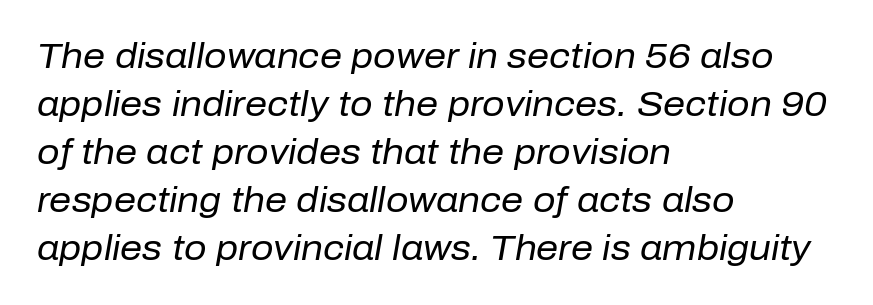
The image shows 35 px regular-weight type, italic (leaning right); set left-aligned, normal line spacing (1.37x), normal letter spacing, not underlined; low stroke contrast and a medium x-height.
